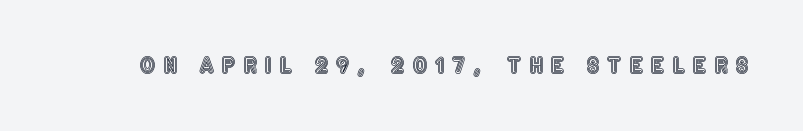
Q: Is the text italic (slanted)? A: No, it is upright.
Q: Is the text underlined? A: No.
Q: Is the spacing between letters normal or unusually wide? A: Unusually wide.
